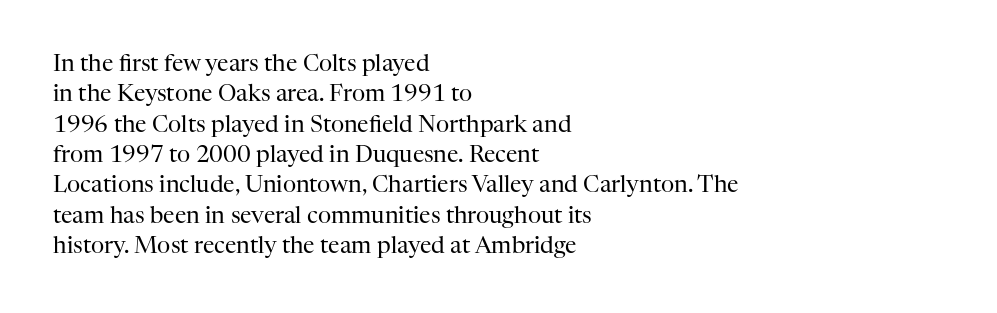
{"italic": "no", "bold": "no", "underline": "no", "align": "left", "line_spacing": "normal", "line_spacing_ratio": 1.32, "letter_spacing": "normal", "letter_spacing_em": 0.0, "glyph_px": 23}
